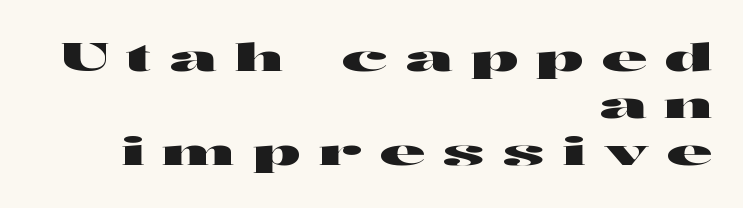
{"serif": "no", "italic": "no", "width": "wide", "stroke_contrast": "high", "x_height": "medium", "monospaced": "no", "underline": "no", "align": "right", "line_spacing_ratio": 1.21, "letter_spacing": "wide", "letter_spacing_em": 0.46, "glyph_px": 39}
